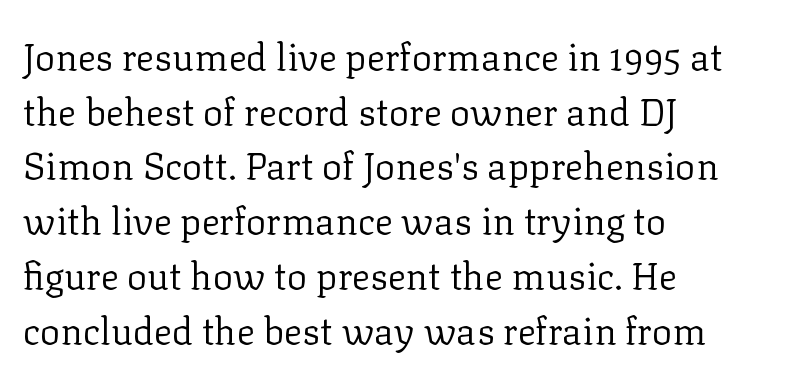
Q: Is the text bold? A: No.
Q: Is the text italic (slanted)? A: No, it is upright.
Q: Is the typeface a serif or a sans-serif typeface? A: Serif.
Q: Is the text underlined? A: No.
Q: How is the paragraph aligned? A: Left-aligned.
Q: Is the spacing between letters normal or unusually wide? A: Normal.
Q: Is the spacing between lines tight, normal or loose? A: Normal.
Q: Width (condensed, normal, or wide)? A: Normal.
Q: Stroke contrast? A: Low.
Q: x-height? A: Medium.
Q: Monospaced? A: No.
